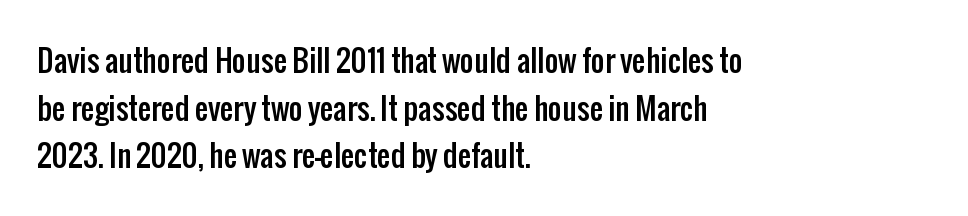
The setting favours the left margin, as ordinary paragraphs usually do. The passage shown stacks its lines at a standard gap. The strip under each line holds only bare page. Examine the stroke ends and you'll find no serifs.
